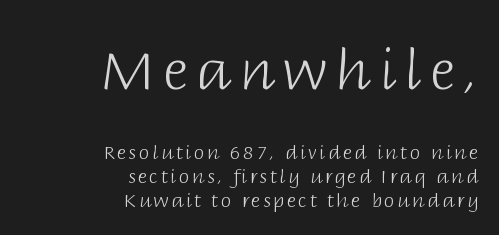
Q: Is the text bold? A: No.
Q: Is the text italic (slanted)? A: No, it is upright.
Q: Is the typeface a serif or a sans-serif typeface? A: Sans-serif.
Q: Is the text underlined? A: No.
Q: How is the paragraph aligned? A: Right-aligned.
Q: Is the spacing between lines tight, normal or loose? A: Normal.
Q: Which block of text is set in a larger size, the first (top) or the second (bottom)? A: The first (top) one.
Q: Width (condensed, normal, or wide)? A: Normal.
Q: Stroke contrast? A: Low.
Q: x-height? A: Large.
Q: Monospaced? A: No.
